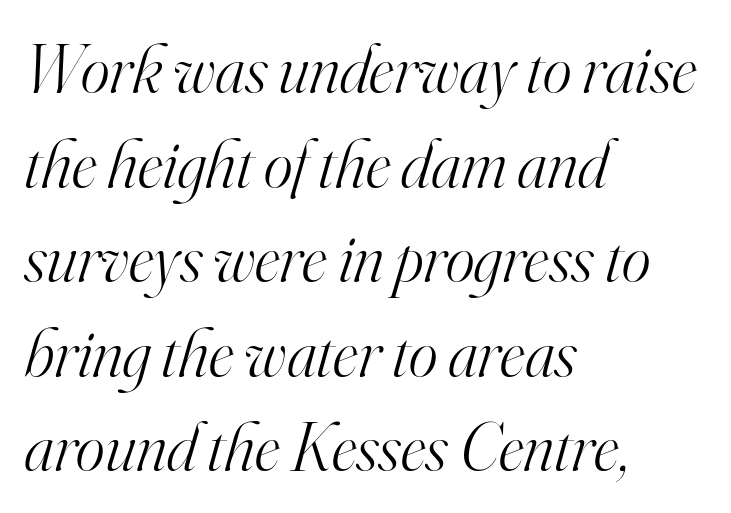
{"serif": "yes", "italic": "yes", "lean": "right", "slant_degrees": 16, "bold": "no", "weight": "light", "width": "normal", "stroke_contrast": "high", "x_height": "small", "monospaced": "no", "underline": "no", "align": "left", "line_spacing": "normal", "line_spacing_ratio": 1.37, "letter_spacing": "normal", "letter_spacing_em": 0.0, "glyph_px": 69}
